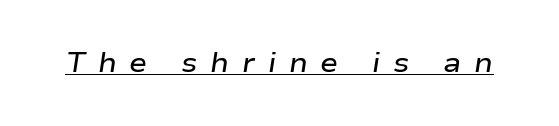
Descenders here cross a horizontal rule under the line. Strokes here are thickened, but only to semibold level. Spacing between characters has been opened up far beyond the box default. Italic: yes, the glyphs are oblique.
